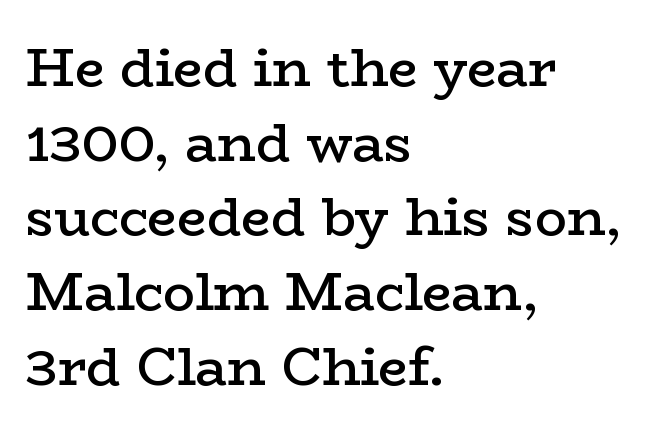
Q: Is the text bold? A: Semi-bold.
Q: Is the text italic (slanted)? A: No, it is upright.
Q: Is the typeface a serif or a sans-serif typeface? A: Serif.
Q: Is the text underlined? A: No.
Q: How is the paragraph aligned? A: Left-aligned.
Q: Is the spacing between letters normal or unusually wide? A: Normal.
Q: Is the spacing between lines tight, normal or loose? A: Normal.
Q: Width (condensed, normal, or wide)? A: Wide.
Q: Stroke contrast? A: Low.
Q: x-height? A: Medium.
Q: Monospaced? A: No.
